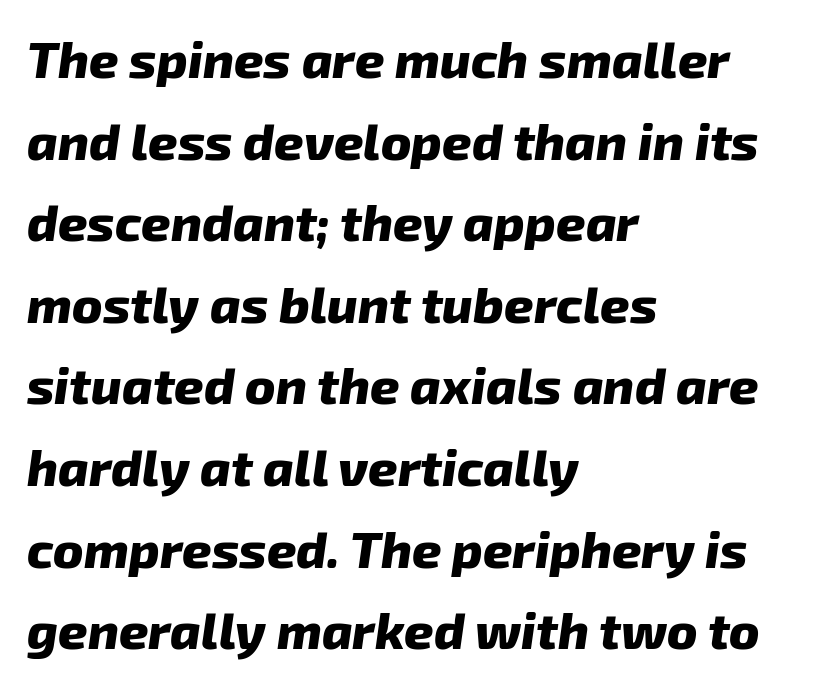
Q: Is the text bold? A: Yes.
Q: Is the text italic (slanted)? A: Yes, it leans right by about 8 degrees.
Q: Is the text underlined? A: No.
Q: How is the paragraph aligned? A: Left-aligned.
Q: Is the spacing between letters normal or unusually wide? A: Normal.
Q: Is the spacing between lines tight, normal or loose? A: Normal.
Q: Width (condensed, normal, or wide)? A: Normal.
Q: Stroke contrast? A: Low.
Q: x-height? A: Medium.
Q: Monospaced? A: No.
